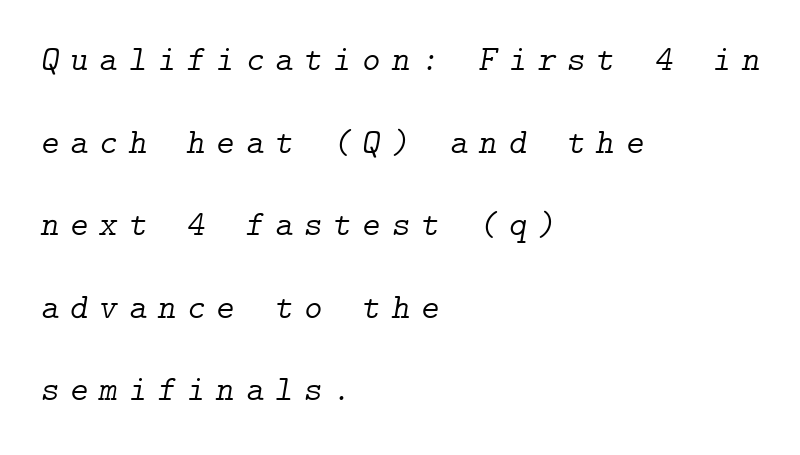
{"serif": "yes", "italic": "yes", "lean": "right", "slant_degrees": 9, "bold": "no", "weight": "light", "width": "normal", "stroke_contrast": "low", "x_height": "medium", "underline": "no", "align": "left", "line_spacing": "loose", "line_spacing_ratio": 2.36, "letter_spacing": "wide", "letter_spacing_em": 0.31, "glyph_px": 35}
